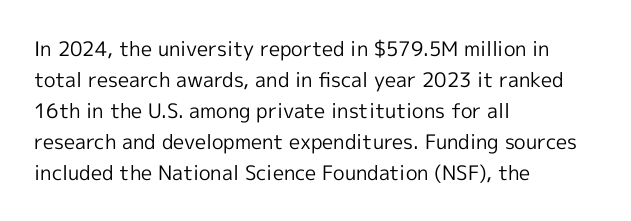
{"italic": "no", "bold": "no", "underline": "no", "align": "left", "line_spacing": "normal", "line_spacing_ratio": 1.55, "letter_spacing": "normal", "letter_spacing_em": 0.0, "glyph_px": 20}
